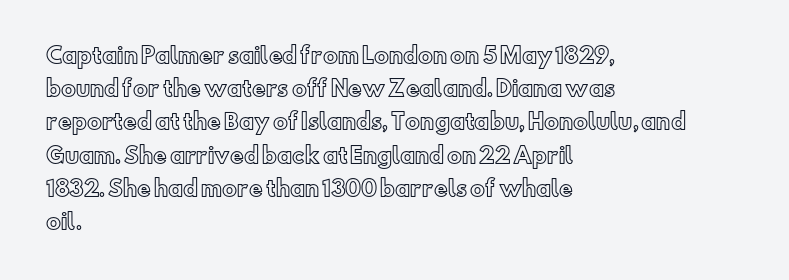
{"italic": "no", "underline": "no", "align": "left", "line_spacing": "normal", "line_spacing_ratio": 1.58, "letter_spacing": "normal", "letter_spacing_em": 0.0, "glyph_px": 21}
